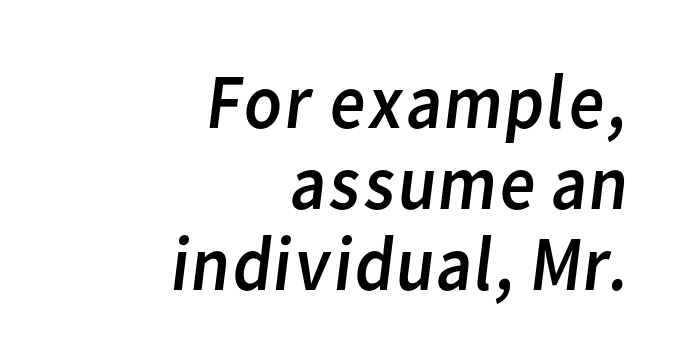
Q: Is the text bold? A: No.
Q: Is the typeface a serif or a sans-serif typeface? A: Sans-serif.
Q: Is the text underlined? A: No.
Q: How is the paragraph aligned? A: Right-aligned.
Q: Is the spacing between letters normal or unusually wide? A: Normal.
Q: Is the spacing between lines tight, normal or loose? A: Tight.
Q: Width (condensed, normal, or wide)? A: Normal.
Q: Stroke contrast? A: Low.
Q: x-height? A: Medium.
Q: Monospaced? A: No.
